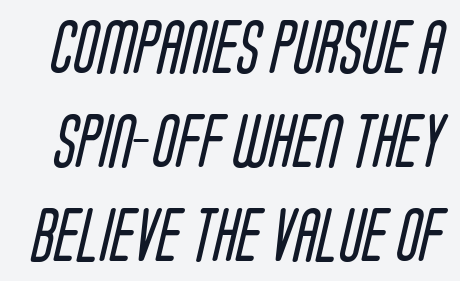
The image shows 54 px regular-weight, condensed sans-serif type; set line spacing 1.74x, normal letter spacing, not underlined; low stroke contrast and a large x-height.
